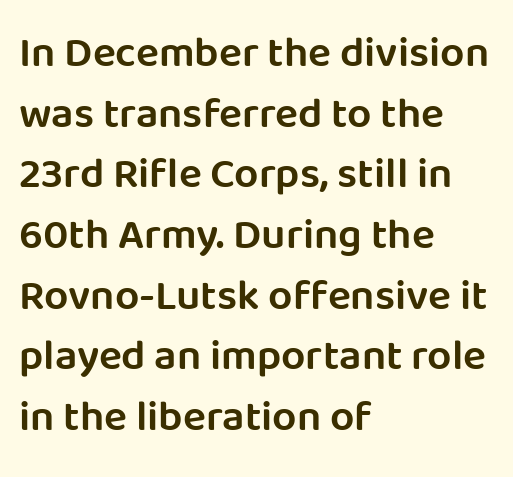
{"serif": "no", "italic": "no", "bold": "semi", "weight": "semibold", "width": "normal", "stroke_contrast": "low", "x_height": "large", "monospaced": "no", "underline": "no", "align": "left", "line_spacing": "normal", "line_spacing_ratio": 1.41, "letter_spacing": "normal", "letter_spacing_em": 0.0, "glyph_px": 43}
